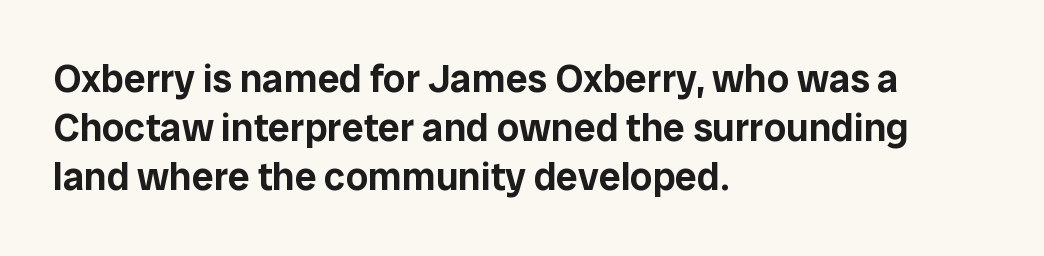
Q: Is the text italic (slanted)? A: No, it is upright.
Q: Is the typeface a serif or a sans-serif typeface? A: Sans-serif.
Q: Is the text underlined? A: No.
Q: How is the paragraph aligned? A: Left-aligned.
Q: Is the spacing between letters normal or unusually wide? A: Normal.
Q: Is the spacing between lines tight, normal or loose? A: Normal.
Q: Width (condensed, normal, or wide)? A: Normal.
Q: Stroke contrast? A: Low.
Q: x-height? A: Medium.
Q: Monospaced? A: No.
